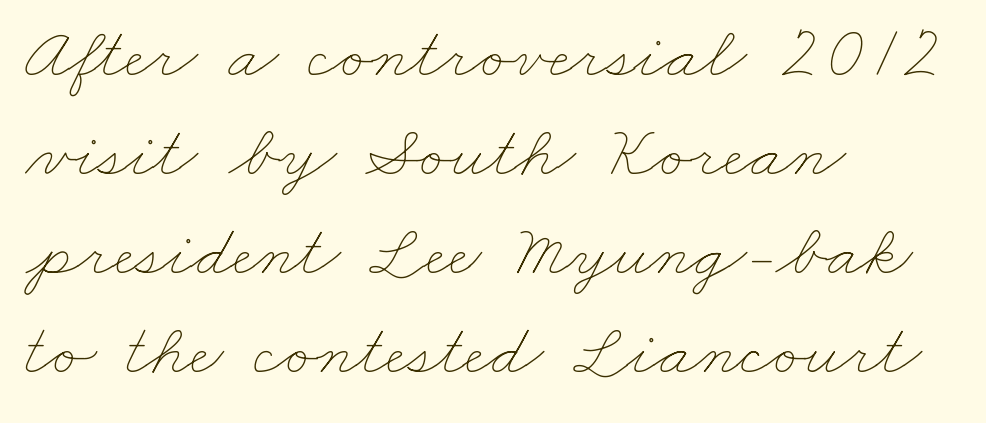
The line texture is even and compact thanks to regular tracking. Bold? No — there's no thickening of the strokes. Vertically, the passage feels balanced, rows spaced as you'd expect. The ragged edge is on the right, which tells us the setting is flush left. Is this a fixed-width face? No — the glyphs have proportional, varying widths. Nobody drew a line under any word here.
